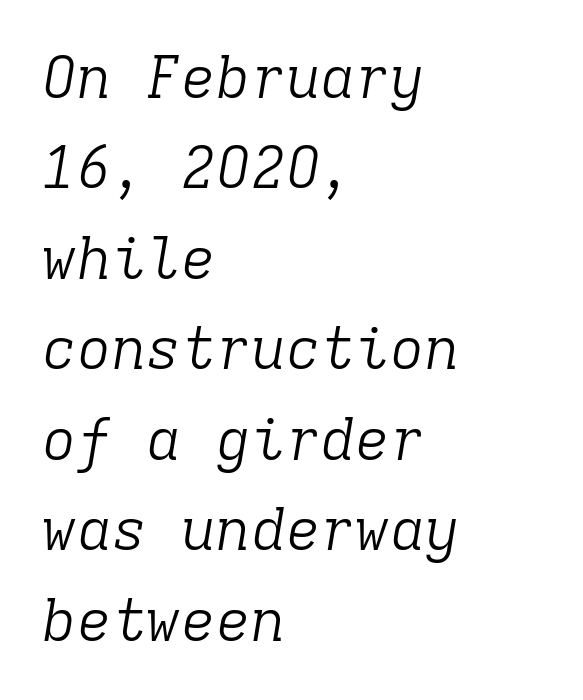
Q: Is the text bold? A: No.
Q: Is the text italic (slanted)? A: Yes, it leans right by about 9 degrees.
Q: Is the typeface a serif or a sans-serif typeface? A: Serif.
Q: Is the text underlined? A: No.
Q: How is the paragraph aligned? A: Left-aligned.
Q: Is the spacing between letters normal or unusually wide? A: Normal.
Q: Is the spacing between lines tight, normal or loose? A: Normal.
Q: Width (condensed, normal, or wide)? A: Normal.
Q: Stroke contrast? A: Low.
Q: x-height? A: Medium.
Q: Monospaced? A: Yes.
